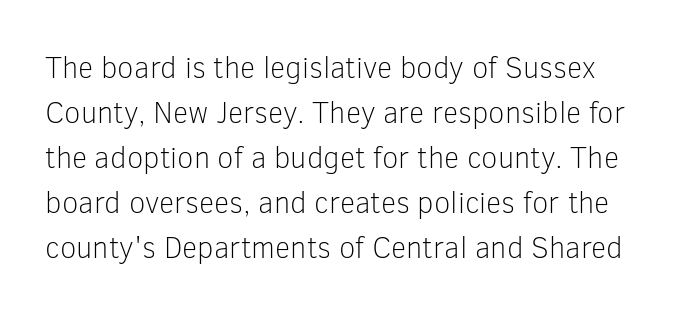
The font family rendered here belongs to the sans-serif group. Think standard paragraph weight, or any step lighter than that. Posture: upright roman. This sample keeps an unexceptional amount of space between lines.
